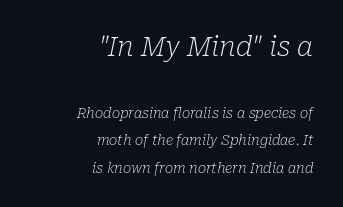
The image shows 27 px text type, italic (leaning right); set right-aligned, loose line spacing (1.97x), normal letter spacing, not underlined; the first (top) block is 1.93x larger.
